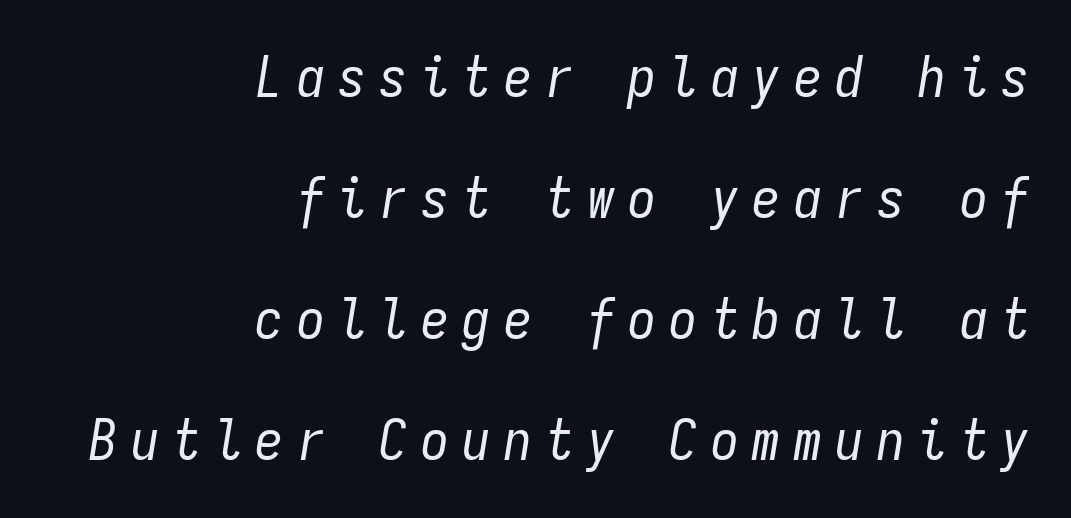
Q: Is the text bold? A: No.
Q: Is the text italic (slanted)? A: Yes, it leans right by about 9 degrees.
Q: Is the text underlined? A: No.
Q: How is the paragraph aligned? A: Right-aligned.
Q: Is the spacing between letters normal or unusually wide? A: Unusually wide.
Q: Is the spacing between lines tight, normal or loose? A: Loose.
Q: Width (condensed, normal, or wide)? A: Condensed.
Q: Stroke contrast? A: Low.
Q: x-height? A: Medium.
Q: Monospaced? A: Yes.
